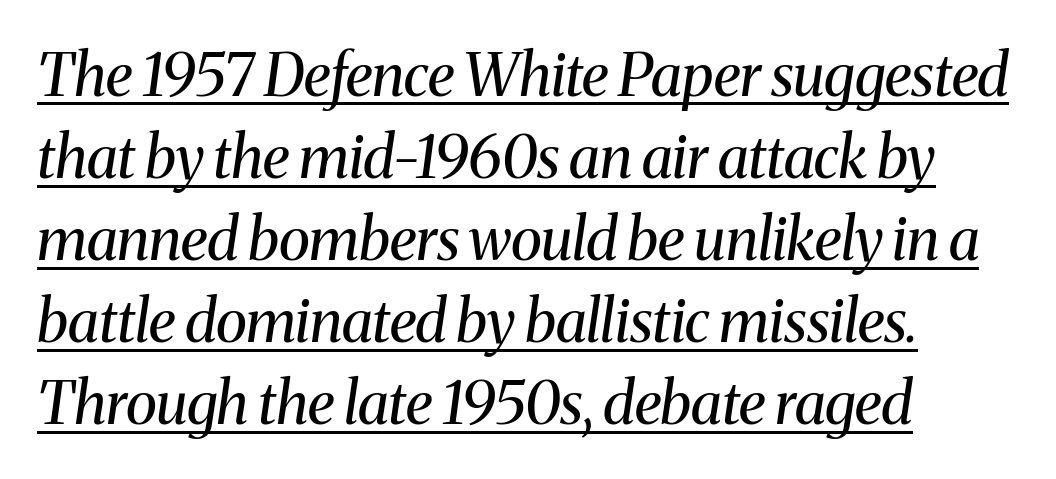
The image shows 59 px regular-weight serif type, italic (leaning right); set left-aligned, normal line spacing (1.39x), normal letter spacing, underlined; medium stroke contrast and a medium x-height.
